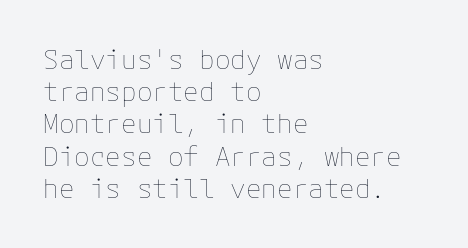
{"italic": "no", "bold": "no", "underline": "no", "align": "left", "line_spacing_ratio": 1.24, "letter_spacing": "normal", "letter_spacing_em": 0.0, "glyph_px": 26}
